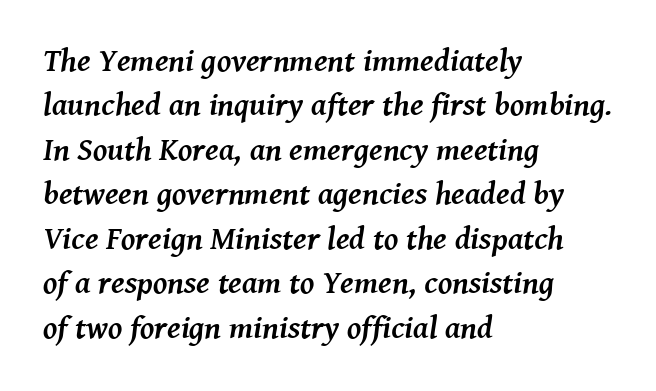
The image shows 32 px semibold serif type, italic (leaning right); set left-aligned, normal line spacing (1.39x), normal letter spacing, not underlined; medium stroke contrast and a medium x-height.
